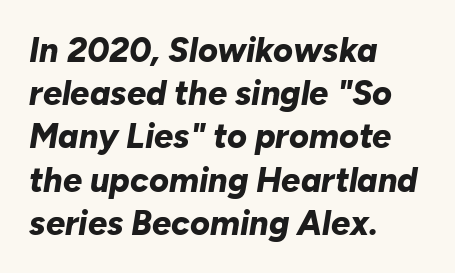
The image shows 34 px bold type, italic (leaning right); set left-aligned, normal line spacing (1.27x), normal letter spacing, not underlined; low stroke contrast and a medium x-height.
